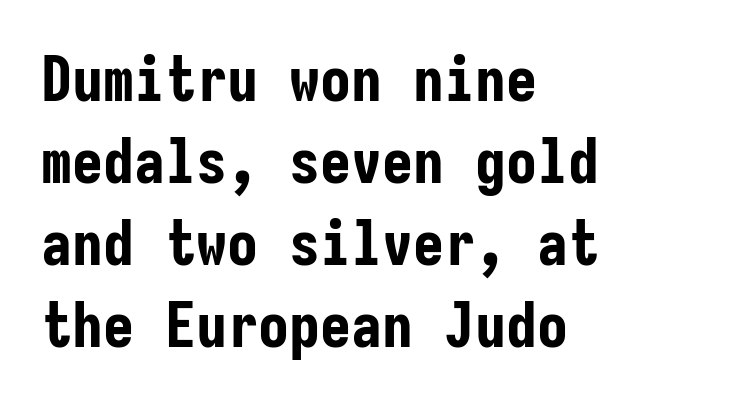
These lines sit exactly where default settings would place them. The font is running at its bold setting. Serif or sans? Sans — the stroke terminals are bare. The space beneath each line is pristine and unruled. Notice how the stems are strictly vertical — no italics here.
